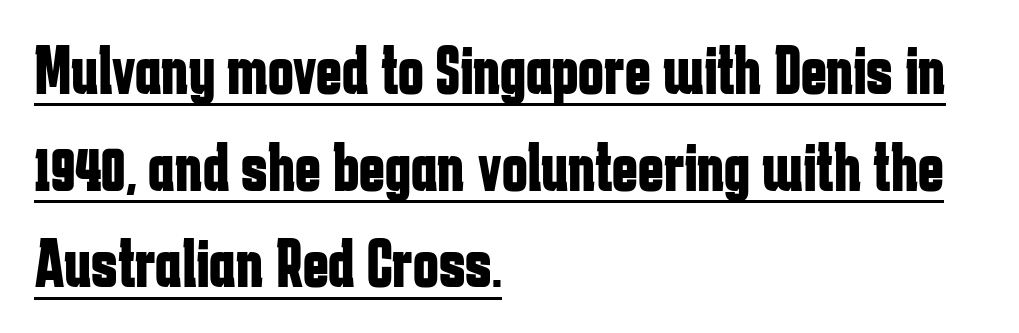
The image shows 69 px bold, condensed sans-serif type, upright; set left-aligned, normal line spacing (1.4x), normal letter spacing, underlined; low stroke contrast and a medium x-height.
